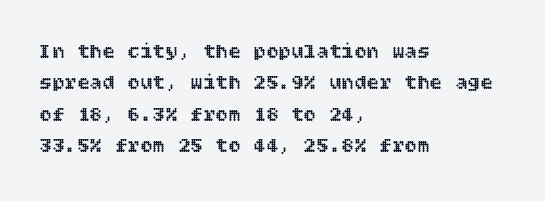
Q: Is the text italic (slanted)? A: No, it is upright.
Q: Is the text underlined? A: No.
Q: How is the paragraph aligned? A: Left-aligned.
Q: Is the spacing between letters normal or unusually wide? A: Normal.
Q: Is the spacing between lines tight, normal or loose? A: Normal.
